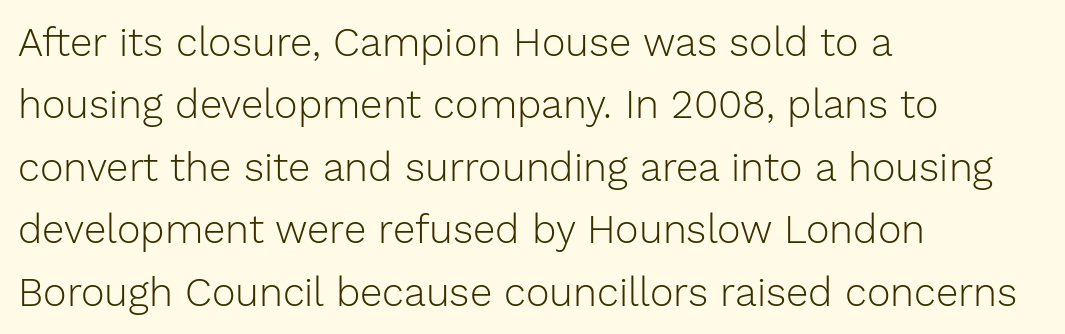
The image shows 40 px light sans-serif type, upright; set left-aligned, normal line spacing (1.56x), normal letter spacing, not underlined; low stroke contrast and a medium x-height.
